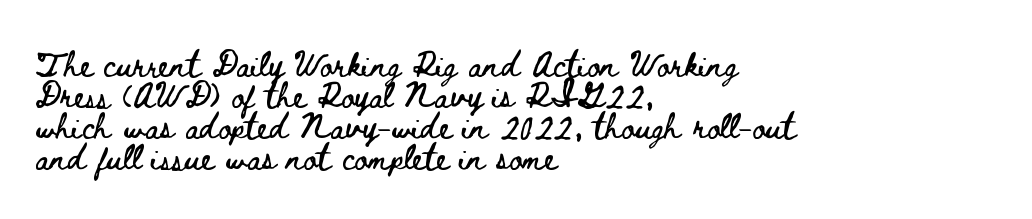
Clear beneath every line of the passage. Is the block centered? No — it sits flush against the left margin. Observe the ordinary spacing: letters are neighbours, not strangers.
